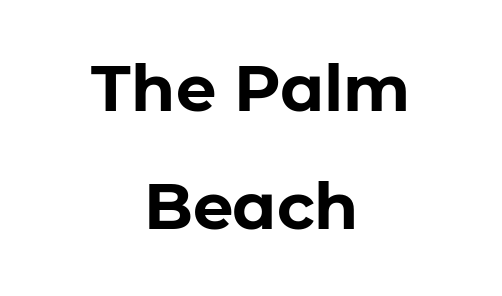
The image shows 64 px bold sans-serif type, upright; set centered, line spacing 1.85x, normal letter spacing, not underlined; low stroke contrast and a medium x-height.
